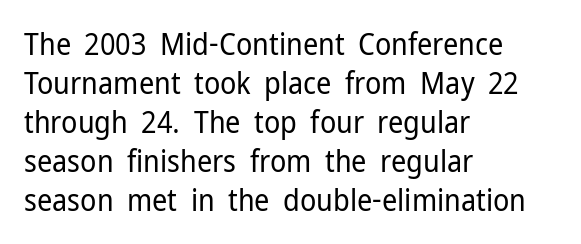
The space between consecutive lines is moderate. Letterform terminals end flat and unadorned throughout the passage. Between one letter and the next there's only the usual sliver of space. The area under the type is left untouched.
